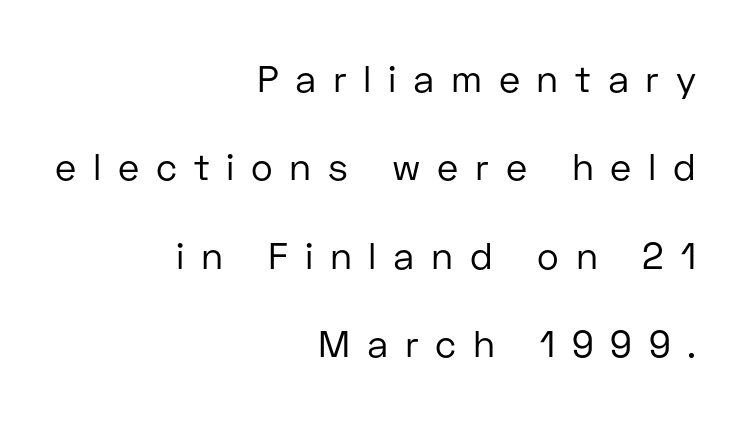
The image shows 37 px regular-weight sans-serif type, upright; set right-aligned, loose line spacing (2.39x), unusually wide letter spacing (+0.45 em), not underlined; low stroke contrast and a medium x-height.
